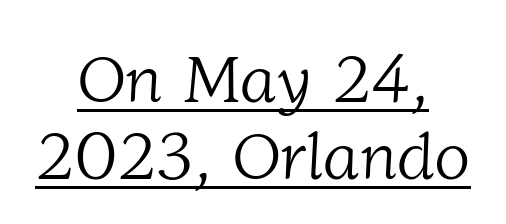
Has an underline been added? It has. The vertical gap from one line to the next is small. Do the characters align in a grid? No, the font is proportional. You could call the tracking neutral — neither tight nor loose. Visually the block forms a symmetrical silhouette, jagged on both flanks.
